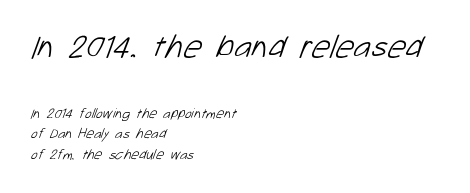
Q: Is the text bold? A: No.
Q: Is the typeface a serif or a sans-serif typeface? A: Sans-serif.
Q: Is the text underlined? A: No.
Q: How is the paragraph aligned? A: Left-aligned.
Q: Is the spacing between letters normal or unusually wide? A: Normal.
Q: Is the spacing between lines tight, normal or loose? A: Normal.
Q: Which block of text is set in a larger size, the first (top) or the second (bottom)? A: The first (top) one.
Q: Width (condensed, normal, or wide)? A: Normal.
Q: Stroke contrast? A: Low.
Q: x-height? A: Medium.
Q: Monospaced? A: No.
